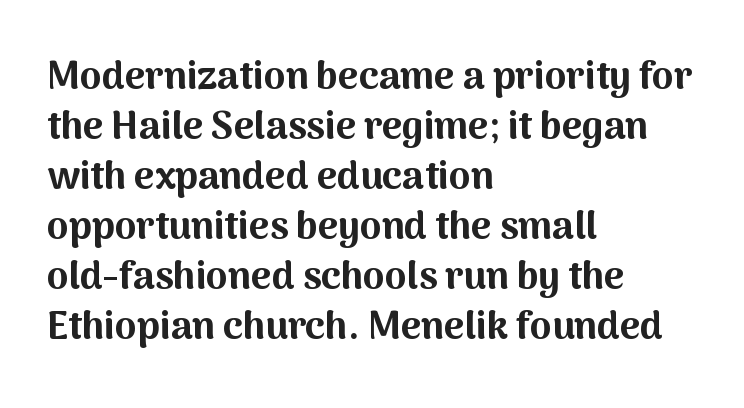
{"serif": "no", "italic": "no", "bold": "yes", "weight": "bold", "width": "normal", "stroke_contrast": "medium", "x_height": "medium", "monospaced": "no", "underline": "no", "align": "left", "line_spacing": "normal", "line_spacing_ratio": 1.28, "letter_spacing": "normal", "letter_spacing_em": 0.0, "glyph_px": 39}
